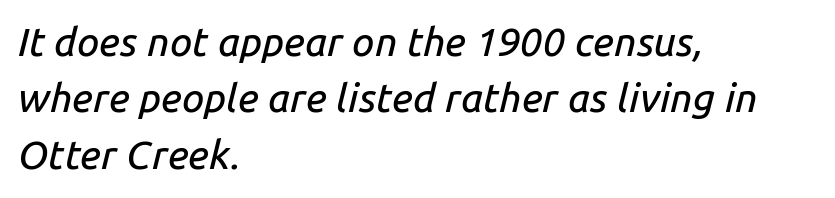
{"italic": "yes", "lean": "right", "slant_degrees": 14, "width": "normal", "stroke_contrast": "low", "x_height": "medium", "monospaced": "no", "underline": "no", "align": "left", "line_spacing": "normal", "line_spacing_ratio": 1.41, "letter_spacing": "normal", "letter_spacing_em": 0.0, "glyph_px": 40}
